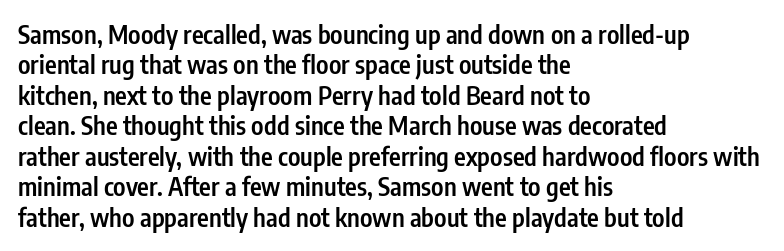
Q: Is the text bold? A: Semi-bold.
Q: Is the text italic (slanted)? A: No, it is upright.
Q: Is the text underlined? A: No.
Q: How is the paragraph aligned? A: Left-aligned.
Q: Is the spacing between letters normal or unusually wide? A: Normal.
